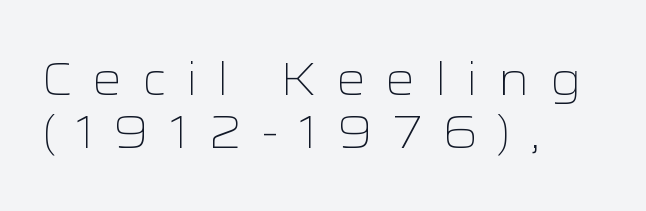
{"serif": "no", "italic": "no", "bold": "no", "weight": "light", "width": "wide", "stroke_contrast": "low", "x_height": "medium", "monospaced": "no", "underline": "no", "align": "left", "line_spacing": "tight", "line_spacing_ratio": 1.13, "letter_spacing": "wide", "letter_spacing_em": 0.41, "glyph_px": 47}
